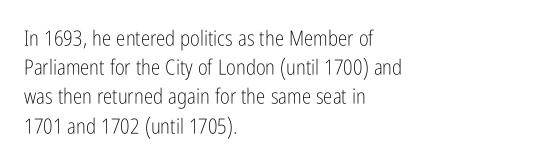
The image shows 21 px text type, upright; set left-aligned, normal line spacing (1.39x), normal letter spacing, not underlined.
